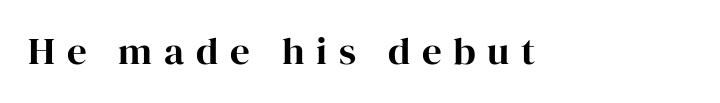
What kind of face is this? One with serifs. The passage shown is typed in a proportional face where columns would drift. The axis of the letterforms is exactly vertical. Plain, unruled lines of type. Display-style spreading of the glyphs; the letterfit is very open.
